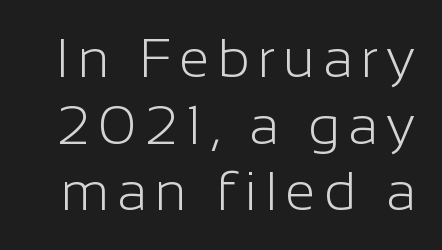
The image shows 55 px light sans-serif type, upright; set line spacing 1.21x, not underlined; low stroke contrast and a medium x-height.
